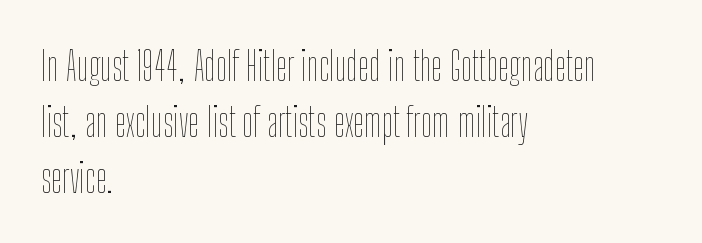
{"italic": "no", "bold": "no", "weight": "thin", "width": "condensed", "stroke_contrast": "low", "x_height": "medium", "monospaced": "no", "underline": "no", "align": "left", "line_spacing": "normal", "line_spacing_ratio": 1.4, "letter_spacing": "normal", "letter_spacing_em": 0.0, "glyph_px": 40}
